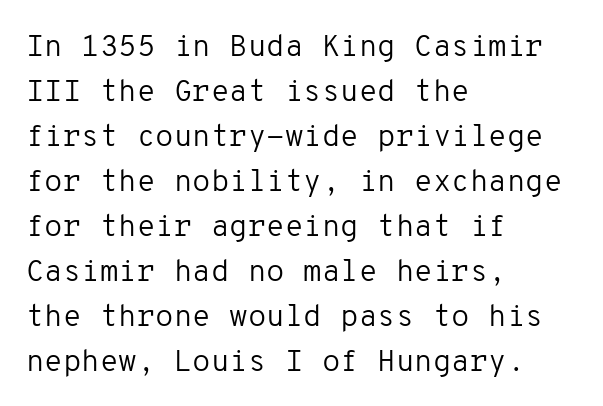
The compositor pushed each line to the left boundary. The gap between lines stays unmarked. Evenly set lines give the paragraph a standard silhouette. No feet cap the strokes, marking this as sans-serif type.
